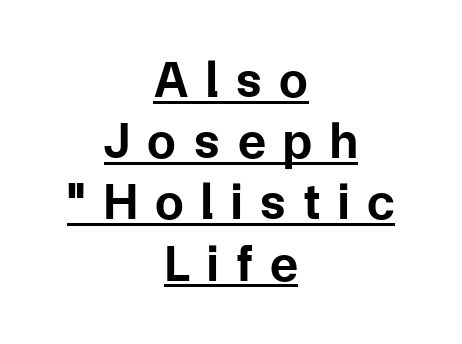
Q: Is the text bold? A: Yes.
Q: Is the text italic (slanted)? A: No, it is upright.
Q: Is the typeface a serif or a sans-serif typeface? A: Sans-serif.
Q: Is the text underlined? A: Yes.
Q: How is the paragraph aligned? A: Centered.
Q: Is the spacing between letters normal or unusually wide? A: Unusually wide.
Q: Width (condensed, normal, or wide)? A: Normal.
Q: Stroke contrast? A: Low.
Q: x-height? A: Medium.
Q: Monospaced? A: No.
